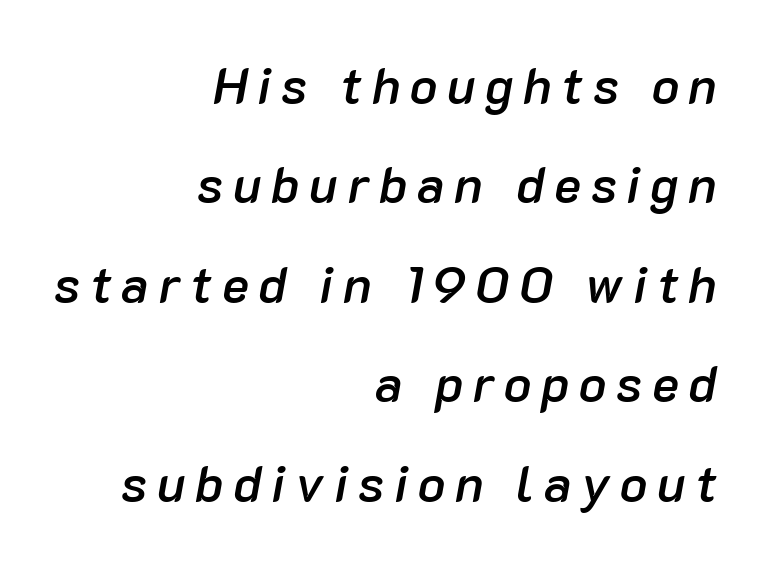
{"italic": "yes", "lean": "right", "slant_degrees": 10, "bold": "semi", "weight": "semibold", "width": "normal", "stroke_contrast": "low", "x_height": "medium", "monospaced": "no", "underline": "no", "align": "right", "line_spacing": "loose", "line_spacing_ratio": 1.95, "glyph_px": 51}
